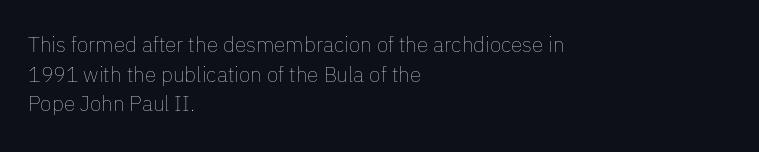
Q: Is the text bold? A: No.
Q: Is the text italic (slanted)? A: No, it is upright.
Q: Is the text underlined? A: No.
Q: How is the paragraph aligned? A: Left-aligned.
Q: Is the spacing between letters normal or unusually wide? A: Normal.
Q: Is the spacing between lines tight, normal or loose? A: Normal.
